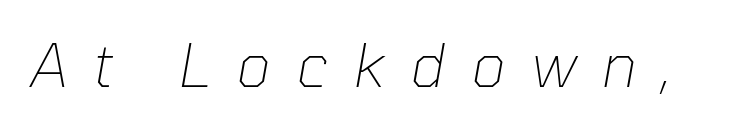
{"italic": "yes", "lean": "right", "slant_degrees": 10, "bold": "no", "weight": "thin", "width": "normal", "stroke_contrast": "low", "x_height": "medium", "monospaced": "no", "underline": "no", "letter_spacing": "wide", "letter_spacing_em": 0.44, "glyph_px": 59}
